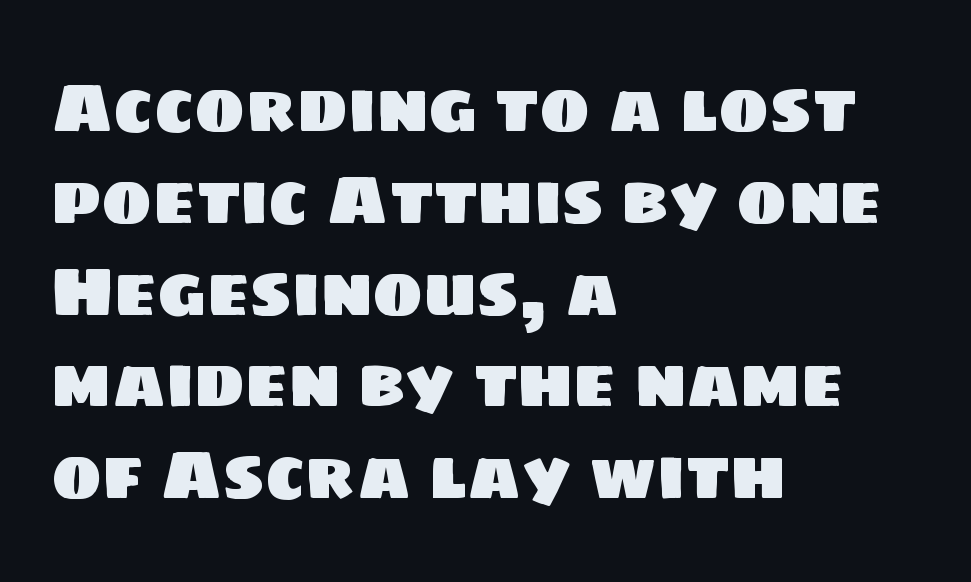
{"serif": "no", "width": "normal", "stroke_contrast": "low", "x_height": "large", "monospaced": "no", "underline": "no", "align": "left", "line_spacing": "normal", "line_spacing_ratio": 1.35, "letter_spacing": "normal", "letter_spacing_em": 0.0, "glyph_px": 68}
